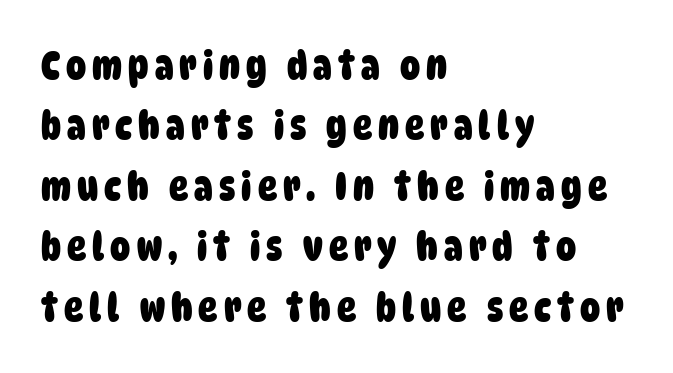
Stroke terminals: plain, sans-serif. Set as a true bold cut, around the 700 mark. Letters rest on an invisible, unmarked baseline. This sample is left-justified, so line endings fall wherever the words run out.
